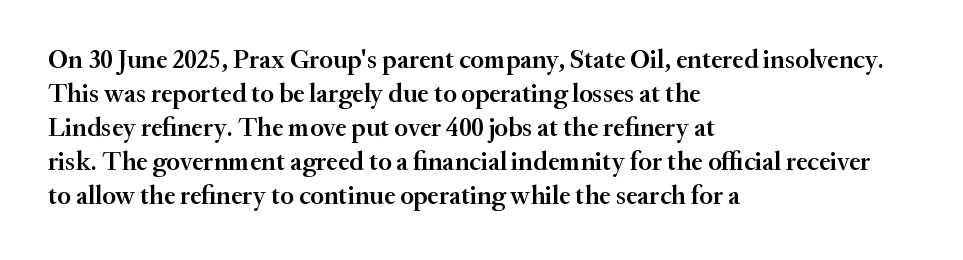
The image shows 26 px text type, upright; set left-aligned, normal line spacing (1.31x), normal letter spacing, not underlined.
